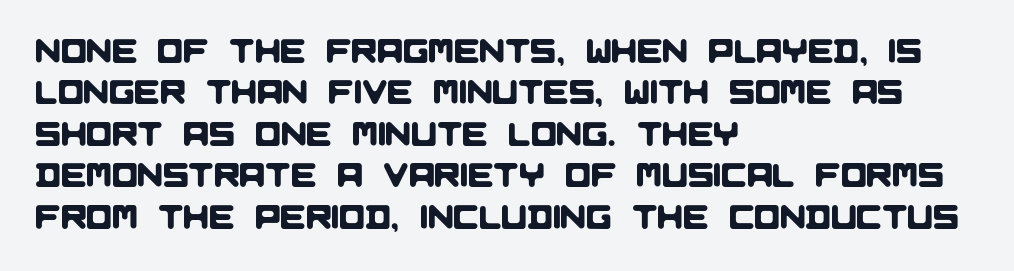
The image shows 34 px sans-serif type; set left-aligned, line spacing 1.22x, normal letter spacing, not underlined; low stroke contrast and a large x-height.
